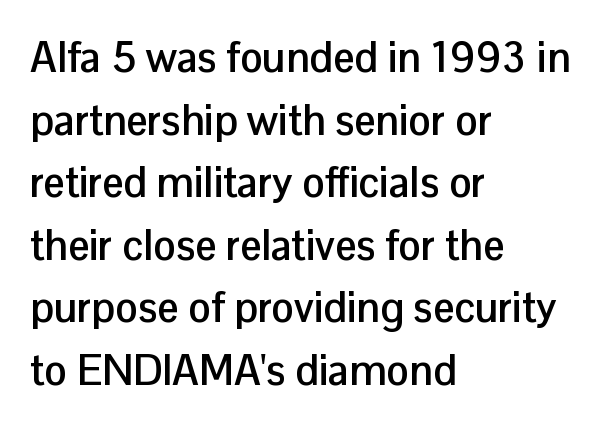
No feet cap the strokes, marking this as sans-serif type. Standard letterfit; no display-style spreading of the glyphs. Summary of weight: heavy, a full bold. The rows are spaced the way most documents space them.
